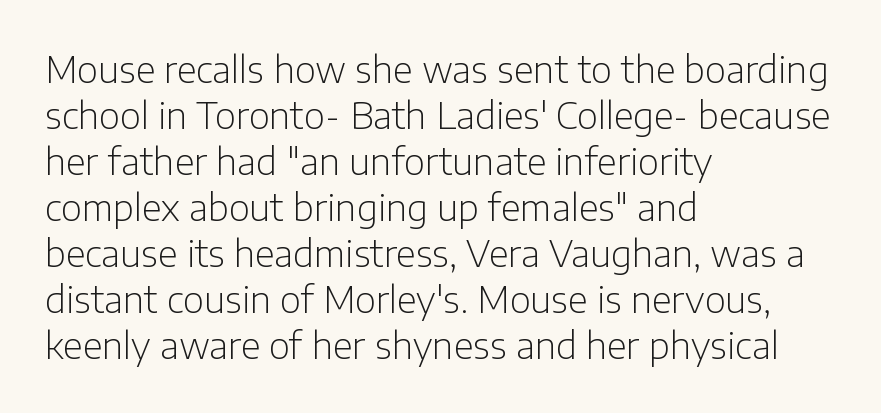
The image shows 36 px light sans-serif type, upright; set left-aligned, normal line spacing (1.28x), normal letter spacing, not underlined; low stroke contrast and a medium x-height.
